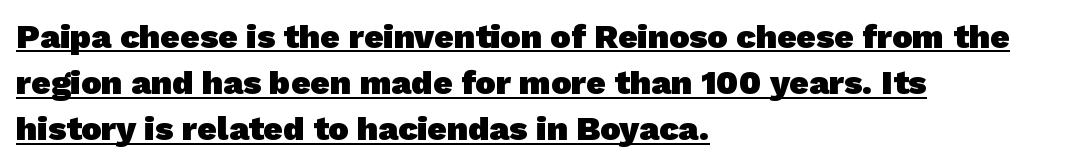
{"serif": "no", "bold": "yes", "weight": "heavy", "width": "normal", "stroke_contrast": "low", "x_height": "medium", "monospaced": "no", "underline": "yes", "align": "left", "line_spacing": "normal", "line_spacing_ratio": 1.36, "letter_spacing": "normal", "letter_spacing_em": 0.0, "glyph_px": 34}
